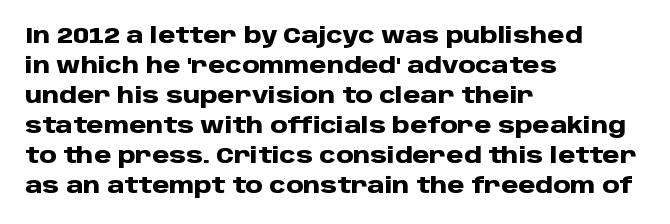
The image shows 22 px bold type, upright; set left-aligned, normal line spacing (1.36x), normal letter spacing, not underlined.
